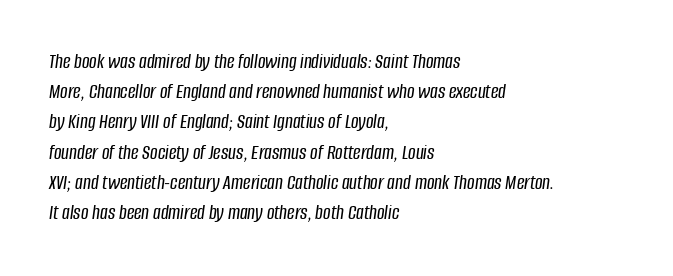
The image shows 21 px text type, italic (leaning right); set left-aligned, normal line spacing (1.44x), normal letter spacing, not underlined.
